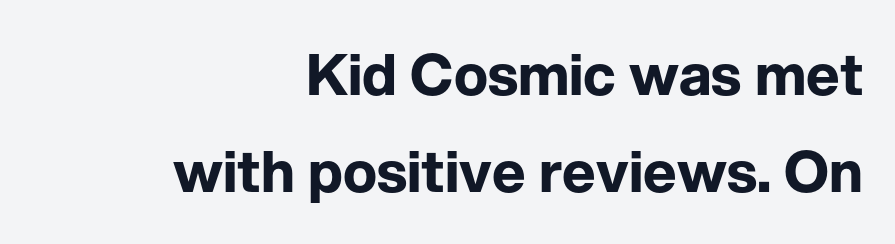
Q: Is the text bold? A: Yes.
Q: Is the text italic (slanted)? A: No, it is upright.
Q: Is the typeface a serif or a sans-serif typeface? A: Sans-serif.
Q: Is the text underlined? A: No.
Q: How is the paragraph aligned? A: Right-aligned.
Q: Is the spacing between letters normal or unusually wide? A: Normal.
Q: Width (condensed, normal, or wide)? A: Normal.
Q: Stroke contrast? A: Low.
Q: x-height? A: Medium.
Q: Monospaced? A: No.
